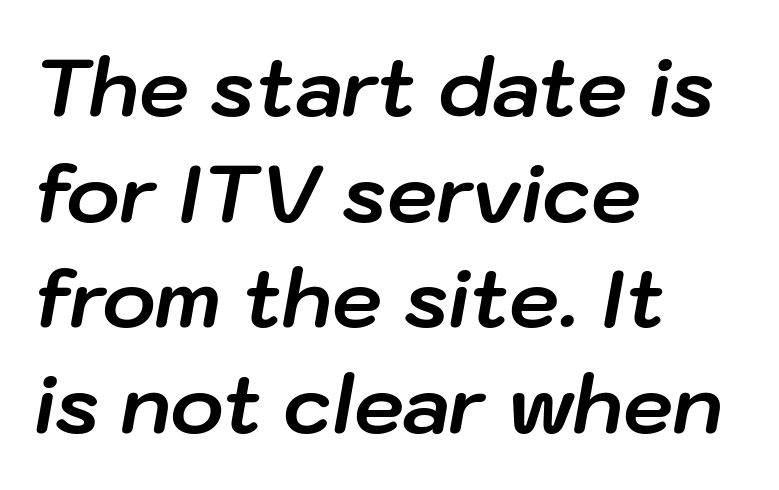
Q: Is the text bold? A: Yes.
Q: Is the text italic (slanted)? A: Yes, it leans right by about 10 degrees.
Q: Is the text underlined? A: No.
Q: How is the paragraph aligned? A: Left-aligned.
Q: Is the spacing between letters normal or unusually wide? A: Normal.
Q: Is the spacing between lines tight, normal or loose? A: Normal.
Q: Width (condensed, normal, or wide)? A: Normal.
Q: Stroke contrast? A: Low.
Q: x-height? A: Medium.
Q: Monospaced? A: No.
